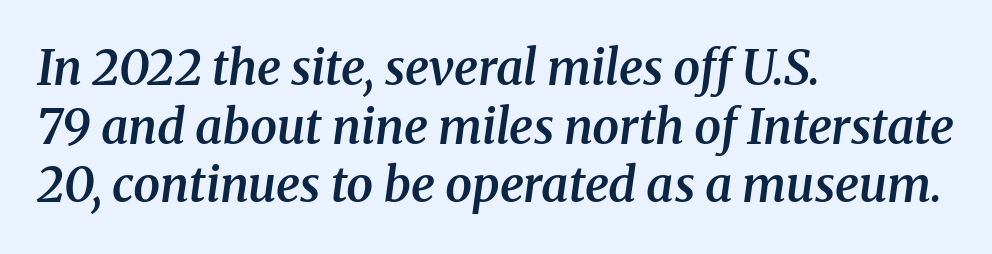
{"serif": "yes", "italic": "yes", "lean": "right", "slant_degrees": 8, "bold": "semi", "weight": "semibold", "width": "normal", "stroke_contrast": "medium", "x_height": "medium", "monospaced": "no", "underline": "no", "align": "left", "line_spacing_ratio": 1.22, "letter_spacing": "normal", "letter_spacing_em": 0.0, "glyph_px": 48}
